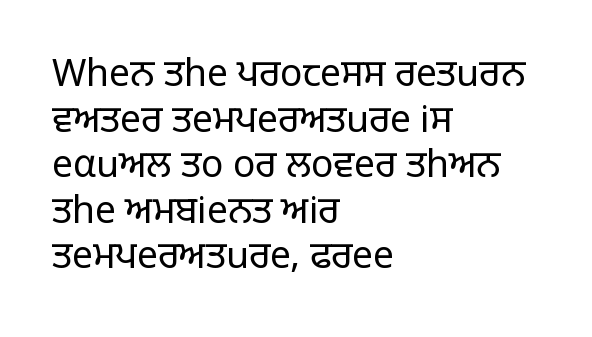
The image shows 37 px regular-weight sans-serif type, upright; set left-aligned, line spacing 1.23x, normal letter spacing, not underlined; low stroke contrast and a large x-height.
